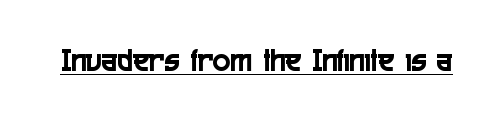
{"serif": "no", "italic": "no", "width": "condensed", "x_height": "medium", "monospaced": "no", "underline": "yes", "letter_spacing": "normal", "letter_spacing_em": 0.0, "glyph_px": 33}
